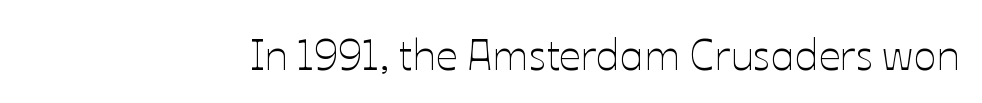
Q: Is the text bold? A: No.
Q: Is the text italic (slanted)? A: No, it is upright.
Q: Is the text underlined? A: No.
Q: Is the spacing between letters normal or unusually wide? A: Normal.
Q: Width (condensed, normal, or wide)? A: Normal.
Q: Stroke contrast? A: Low.
Q: x-height? A: Medium.
Q: Monospaced? A: No.
